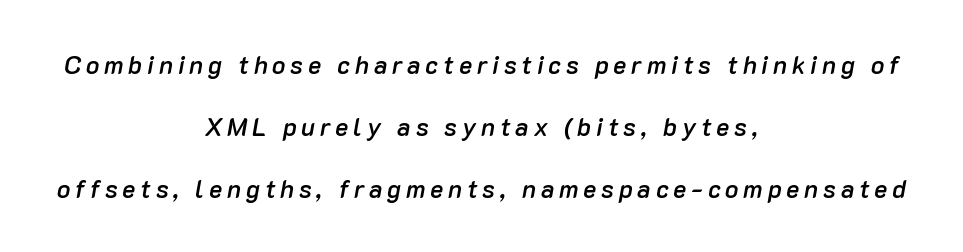
Q: Is the text bold? A: Semi-bold.
Q: Is the text italic (slanted)? A: Yes, it leans right by about 10 degrees.
Q: Is the text underlined? A: No.
Q: How is the paragraph aligned? A: Centered.
Q: Is the spacing between lines tight, normal or loose? A: Loose.
